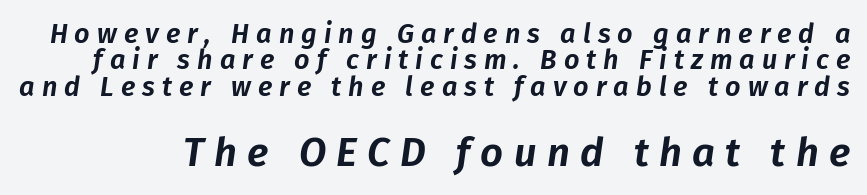
The image shows 40 px text type, italic (leaning right); set tight line spacing (0.98x), unusually wide letter spacing (+0.26 em), not underlined; the second (bottom) block is 1.48x larger; low stroke contrast and a medium x-height.
